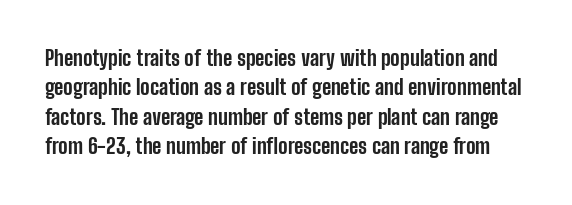
Look at the tracking — it's just the regular setting, nothing added. Honestly, the row spacing looks completely unremarkable. The strip under each line holds only bare page. This is the regular roman posture of the typeface. As a designer I'd log this as weight 700, bold.
